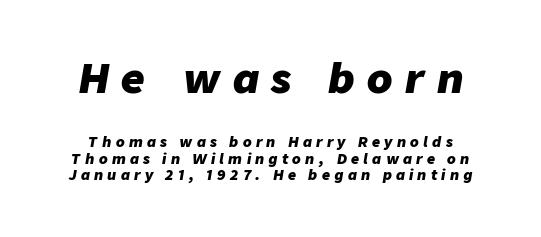
Spacing verdict: proportional, widths tailored to each character. Does the weight exceed regular? Yes, all the way to bold. If you drew a line through each stem, it would be angled. A student would notice the top passage is typeset larger than what follows.
